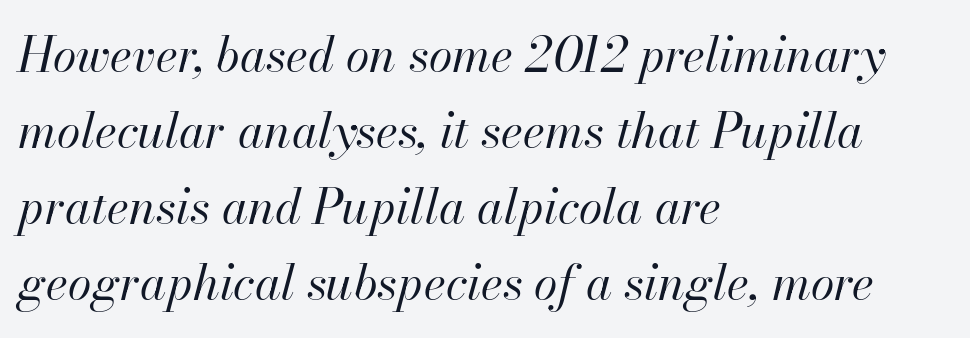
{"italic": "yes", "lean": "right", "slant_degrees": 13, "bold": "no", "weight": "regular", "width": "normal", "stroke_contrast": "high", "x_height": "small", "monospaced": "no", "underline": "no", "align": "left", "line_spacing": "normal", "line_spacing_ratio": 1.58, "letter_spacing": "normal", "letter_spacing_em": 0.0, "glyph_px": 48}
